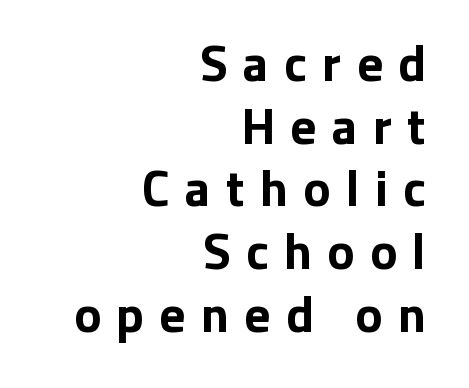
Q: Is the text bold? A: Yes.
Q: Is the text italic (slanted)? A: No, it is upright.
Q: Is the typeface a serif or a sans-serif typeface? A: Sans-serif.
Q: Is the text underlined? A: No.
Q: How is the paragraph aligned? A: Right-aligned.
Q: Is the spacing between letters normal or unusually wide? A: Unusually wide.
Q: Width (condensed, normal, or wide)? A: Normal.
Q: Stroke contrast? A: Low.
Q: x-height? A: Medium.
Q: Monospaced? A: No.
